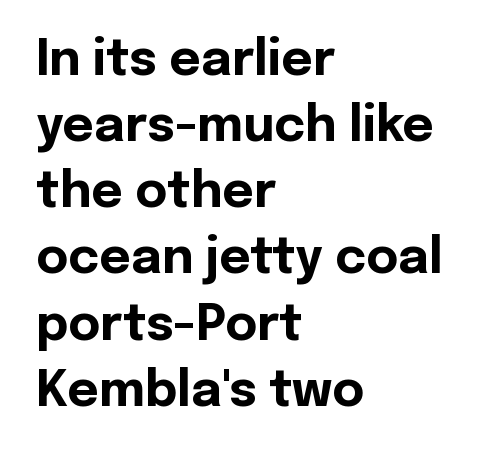
Q: Is the text bold? A: Yes.
Q: Is the text italic (slanted)? A: No, it is upright.
Q: Is the typeface a serif or a sans-serif typeface? A: Sans-serif.
Q: Is the text underlined? A: No.
Q: How is the paragraph aligned? A: Left-aligned.
Q: Is the spacing between letters normal or unusually wide? A: Normal.
Q: Is the spacing between lines tight, normal or loose? A: Normal.
Q: Width (condensed, normal, or wide)? A: Normal.
Q: x-height? A: Medium.
Q: Monospaced? A: No.
